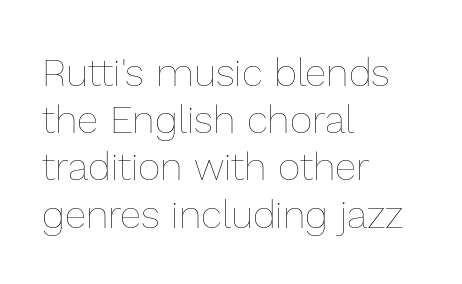
{"italic": "no", "bold": "no", "weight": "thin", "width": "normal", "x_height": "medium", "monospaced": "no", "underline": "no", "align": "left", "line_spacing_ratio": 1.21, "letter_spacing": "normal", "letter_spacing_em": 0.0, "glyph_px": 39}
